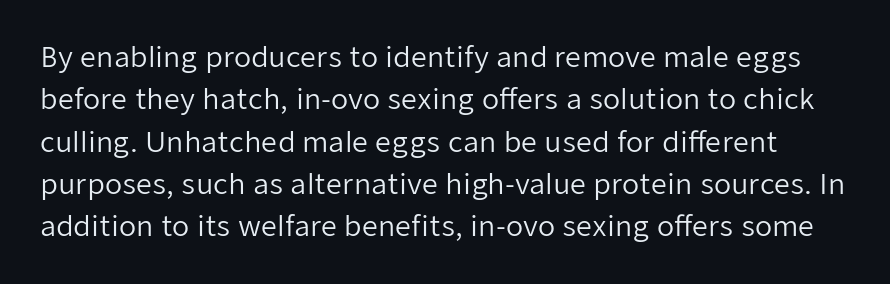
Examine the stroke ends and you'll find no serifs. The line-height multiplier appears to be the usual default. Type without underlining. Compared with typical body copy, the letter spacing here is the same.
